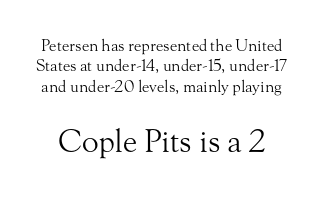
{"serif": "yes", "italic": "no", "bold": "no", "weight": "light", "width": "normal", "stroke_contrast": "medium", "x_height": "small", "monospaced": "no", "underline": "no", "line_spacing": "normal", "line_spacing_ratio": 1.28, "letter_spacing": "normal", "letter_spacing_em": 0.0, "larger_block": "second", "size_ratio": 1.94, "glyph_px": 31}
